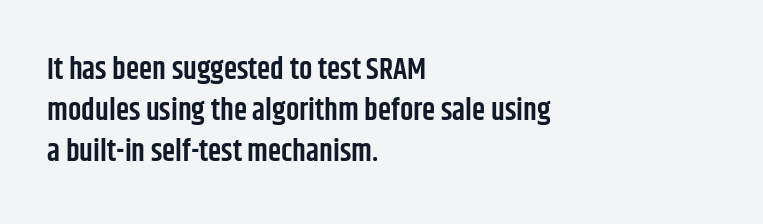
These lines were composed using upright roman letters. This sample keeps an unexceptional amount of space between lines. The passage shown is semibold, sitting just below true bold. You could not count columns in this text — the font is proportionally spaced.
